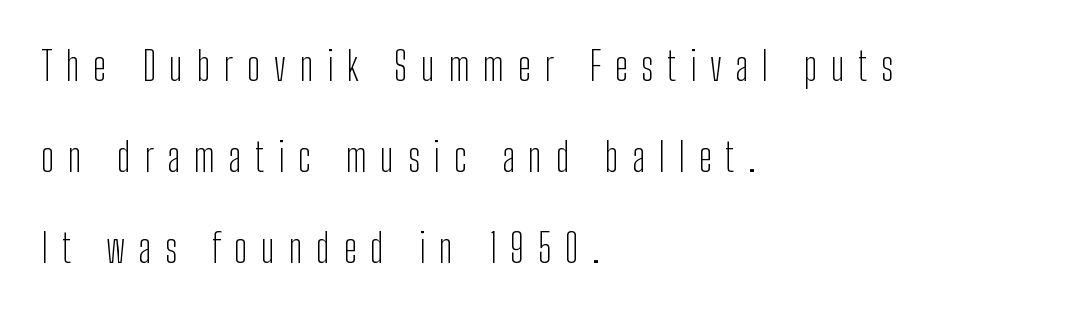
The image shows 40 px light, condensed sans-serif type, upright; set left-aligned, loose line spacing (2.27x), unusually wide letter spacing (+0.34 em), not underlined; low stroke contrast and a medium x-height.
